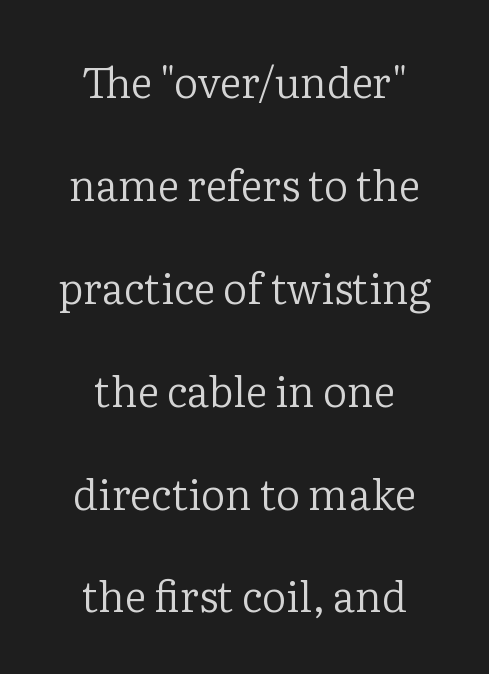
Q: Is the text bold? A: No.
Q: Is the text italic (slanted)? A: No, it is upright.
Q: Is the typeface a serif or a sans-serif typeface? A: Serif.
Q: Is the text underlined? A: No.
Q: How is the paragraph aligned? A: Centered.
Q: Is the spacing between letters normal or unusually wide? A: Normal.
Q: Is the spacing between lines tight, normal or loose? A: Loose.
Q: Width (condensed, normal, or wide)? A: Normal.
Q: Stroke contrast? A: Low.
Q: x-height? A: Medium.
Q: Monospaced? A: No.
